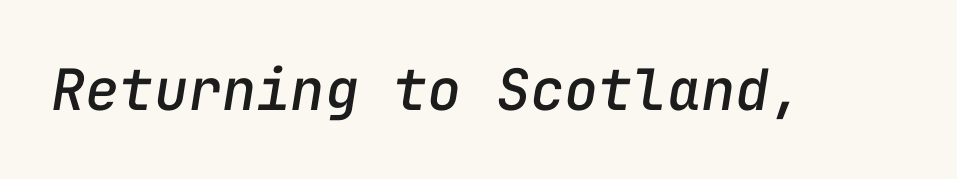
Do the characters align in a grid? Yes, the font is monospaced. Italic? Definitely — the glyphs are oblique. The gap between lines stays unmarked. The passage shown has conventional tracking throughout.
